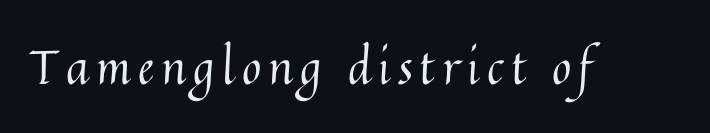
Q: Is the text bold? A: No.
Q: Is the text underlined? A: No.
Q: Width (condensed, normal, or wide)? A: Normal.
Q: Stroke contrast? A: Medium.
Q: x-height? A: Medium.
Q: Monospaced? A: No.
